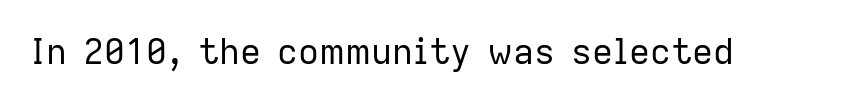
Q: Is the text bold? A: No.
Q: Is the text italic (slanted)? A: No, it is upright.
Q: Is the typeface a serif or a sans-serif typeface? A: Sans-serif.
Q: Is the text underlined? A: No.
Q: Is the spacing between letters normal or unusually wide? A: Normal.
Q: Width (condensed, normal, or wide)? A: Normal.
Q: Stroke contrast? A: Low.
Q: x-height? A: Medium.
Q: Monospaced? A: No.
